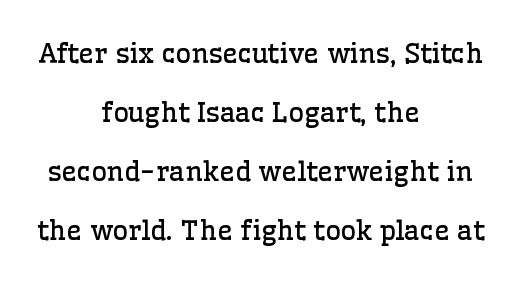
Q: Is the text bold? A: No.
Q: Is the text italic (slanted)? A: No, it is upright.
Q: Is the text underlined? A: No.
Q: How is the paragraph aligned? A: Centered.
Q: Is the spacing between letters normal or unusually wide? A: Normal.
Q: Is the spacing between lines tight, normal or loose? A: Loose.
